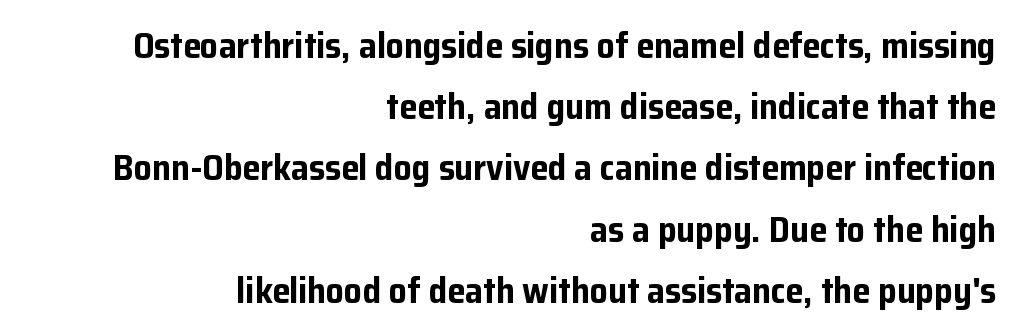
Q: Is the text bold? A: Yes.
Q: Is the text italic (slanted)? A: No, it is upright.
Q: Is the typeface a serif or a sans-serif typeface? A: Sans-serif.
Q: Is the text underlined? A: No.
Q: How is the paragraph aligned? A: Right-aligned.
Q: Is the spacing between letters normal or unusually wide? A: Normal.
Q: Is the spacing between lines tight, normal or loose? A: Normal.
Q: Width (condensed, normal, or wide)? A: Normal.
Q: Stroke contrast? A: Low.
Q: x-height? A: Medium.
Q: Monospaced? A: No.
